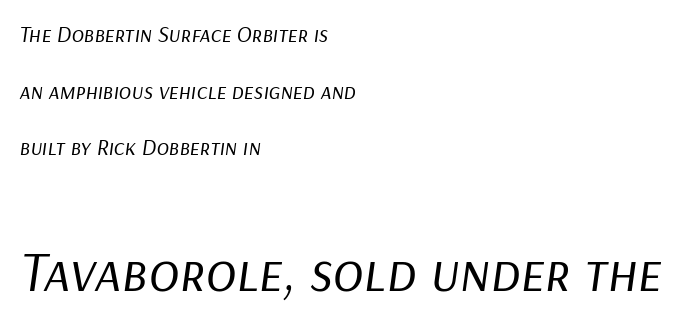
If you squint, the bottom block still reads clearly — it's the larger of the two. Clear beneath every line of the passage. Think standard paragraph weight, or any step lighter than that. Caption: multi-line text, flush left, ragged right. Looks like regular typesetting: each glyph gets only the width it needs.
